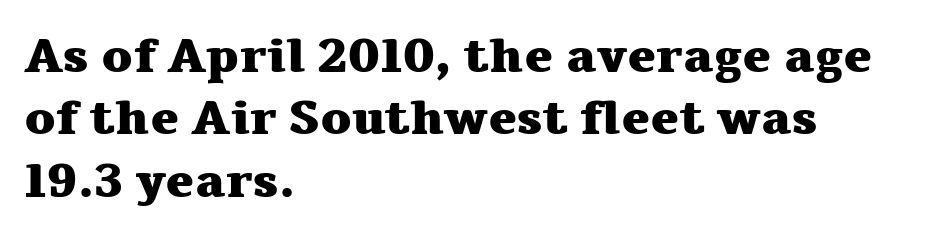
Has an underline been added? It has not. Weight: bold. A classic flush-left, rag-right setting is used for this passage. Spacing between characters is what you'd get straight out of the box. Old-style or modern, the face here clearly has serifs.
